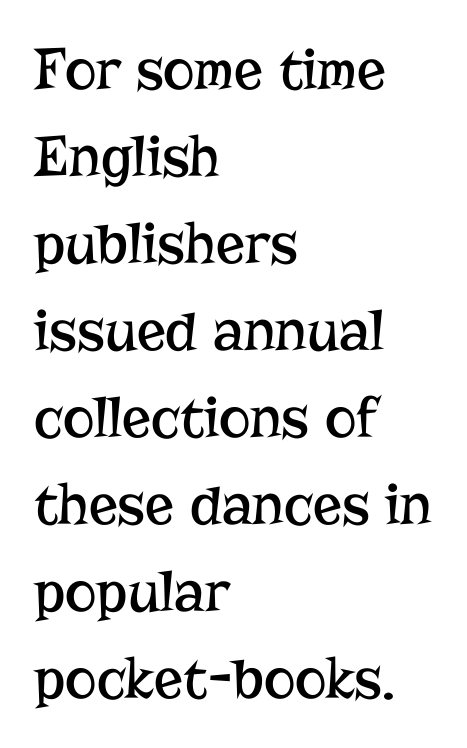
{"serif": "yes", "italic": "no", "bold": "no", "weight": "regular", "width": "normal", "stroke_contrast": "low", "x_height": "medium", "monospaced": "no", "underline": "no", "align": "left", "line_spacing": "normal", "line_spacing_ratio": 1.45, "letter_spacing": "normal", "letter_spacing_em": 0.0, "glyph_px": 60}
